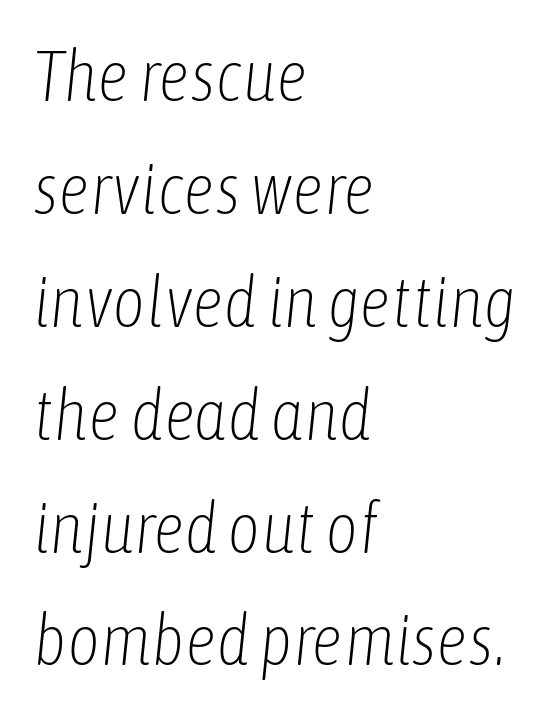
{"italic": "yes", "lean": "right", "slant_degrees": 6, "bold": "no", "weight": "light", "width": "condensed", "stroke_contrast": "low", "x_height": "medium", "monospaced": "no", "underline": "no", "align": "left", "line_spacing": "normal", "line_spacing_ratio": 1.59, "letter_spacing": "normal", "letter_spacing_em": 0.0, "glyph_px": 71}
